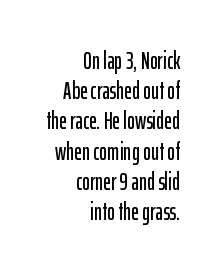
Q: Is the text italic (slanted)? A: No, it is upright.
Q: Is the text underlined? A: No.
Q: How is the paragraph aligned? A: Right-aligned.
Q: Is the spacing between letters normal or unusually wide? A: Normal.
Q: Is the spacing between lines tight, normal or loose? A: Normal.
